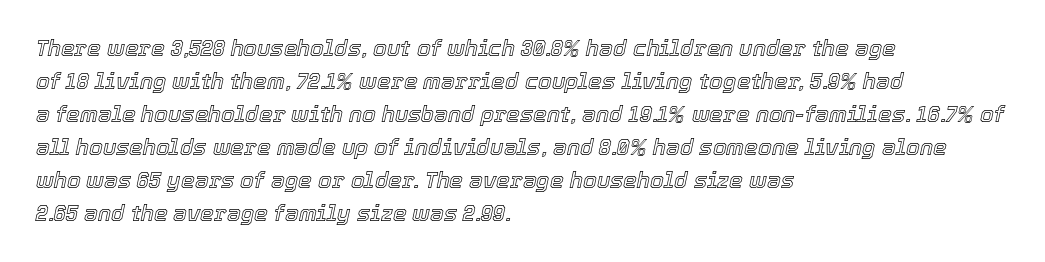
The image shows 22 px text type, italic (leaning right); set left-aligned, normal line spacing (1.5x), normal letter spacing, not underlined.
